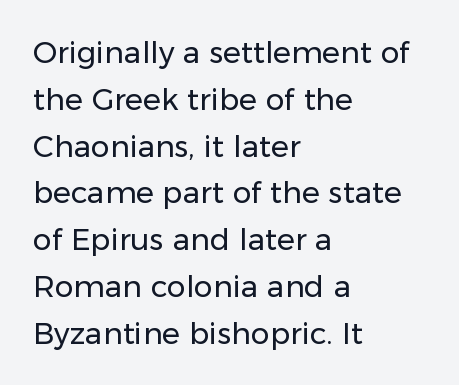
These lines are composed in type without serifs. Where is the straight margin? On the left. One glance says typical: line gaps are just what's usual. This is not heavy type; no bold has been used. Students, note that the glyphs here touch the page at normal intervals. The space beneath each line is pristine and unruled.
